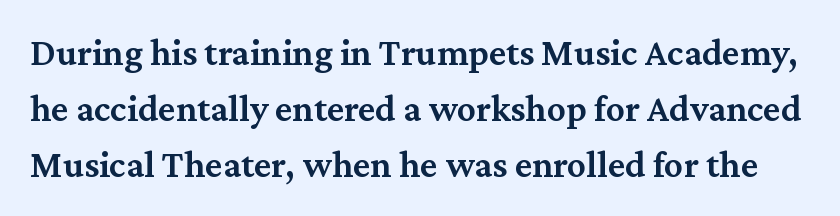
{"serif": "yes", "italic": "no", "bold": "semi", "weight": "semibold", "width": "normal", "stroke_contrast": "medium", "x_height": "medium", "monospaced": "no", "underline": "no", "line_spacing": "normal", "line_spacing_ratio": 1.47, "letter_spacing": "normal", "letter_spacing_em": 0.0, "glyph_px": 38}
